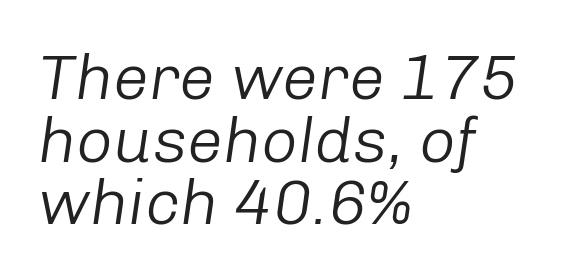
Q: Is the text bold? A: No.
Q: Is the text italic (slanted)? A: Yes, it leans right by about 8 degrees.
Q: Is the text underlined? A: No.
Q: How is the paragraph aligned? A: Left-aligned.
Q: Is the spacing between letters normal or unusually wide? A: Normal.
Q: Is the spacing between lines tight, normal or loose? A: Tight.
Q: Width (condensed, normal, or wide)? A: Normal.
Q: Stroke contrast? A: Low.
Q: x-height? A: Medium.
Q: Monospaced? A: No.
